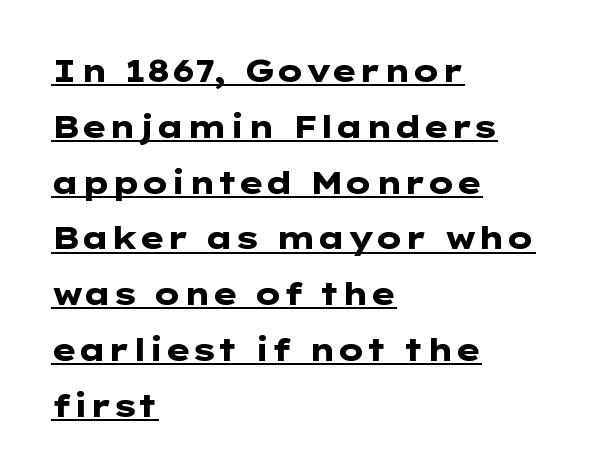
The image shows 31 px heavy, wide sans-serif type, upright; set left-aligned, line spacing 1.8x, normal letter spacing, underlined; low stroke contrast and a medium x-height.
